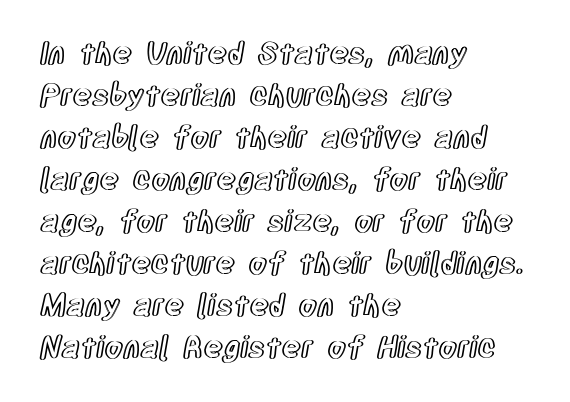
The image shows 30 px condensed type; set left-aligned, normal line spacing (1.4x), normal letter spacing, not underlined; a large x-height.
